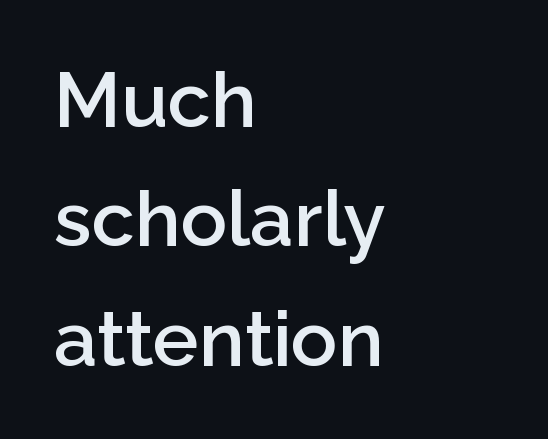
The image shows 77 px semibold sans-serif type, upright; set left-aligned, normal line spacing (1.55x), normal letter spacing, not underlined; low stroke contrast and a medium x-height.
